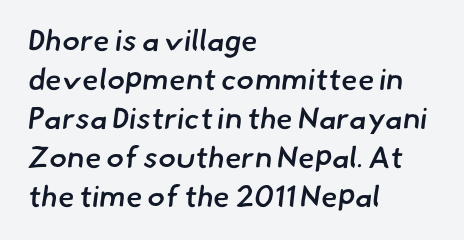
{"serif": "no", "bold": "semi", "weight": "semibold", "width": "normal", "stroke_contrast": "low", "x_height": "small", "monospaced": "no", "underline": "no", "align": "left", "line_spacing": "normal", "line_spacing_ratio": 1.3, "letter_spacing": "normal", "letter_spacing_em": 0.0, "glyph_px": 30}
